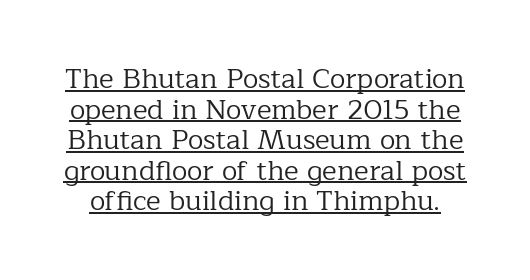
{"serif": "yes", "italic": "no", "bold": "no", "weight": "regular", "width": "normal", "stroke_contrast": "low", "x_height": "medium", "monospaced": "no", "underline": "yes", "line_spacing": "tight", "line_spacing_ratio": 1.09, "letter_spacing": "normal", "letter_spacing_em": 0.0, "glyph_px": 28}
